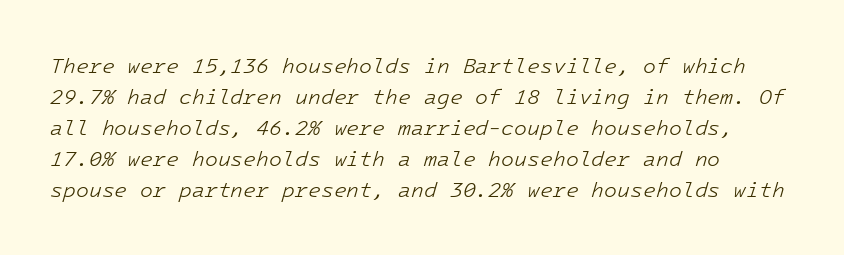
Q: Is the text bold? A: No.
Q: Is the text italic (slanted)? A: Yes, it leans right by about 16 degrees.
Q: Is the text underlined? A: No.
Q: Is the spacing between letters normal or unusually wide? A: Normal.
Q: Is the spacing between lines tight, normal or loose? A: Normal.
